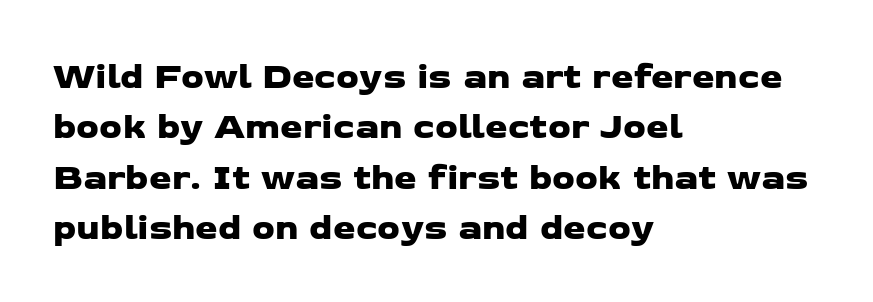
The image shows 36 px wide sans-serif type; set left-aligned, normal line spacing (1.4x), normal letter spacing, not underlined; low stroke contrast and a medium x-height.
